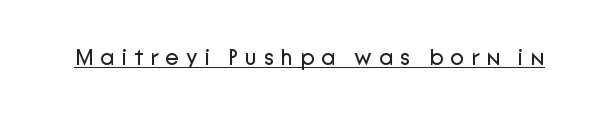
The passage shown has open, widely tracked lettering throughout. The letters stand upright; this is a roman face. Each line of the rendering has a horizontal stroke beneath the glyphs. On a weight scale, this lands at 450 or below.
